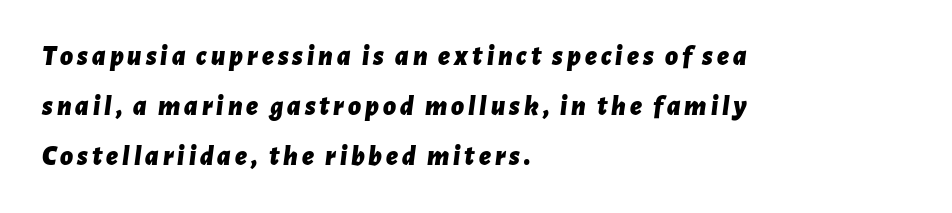
The image shows 28 px bold type, italic (leaning right); set left-aligned, line spacing 1.78x, not underlined; low stroke contrast and a medium x-height.
